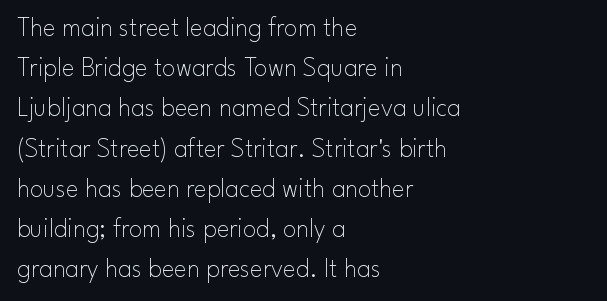
The image shows 27 px text type, upright; set left-aligned, normal line spacing (1.49x), normal letter spacing, not underlined.
